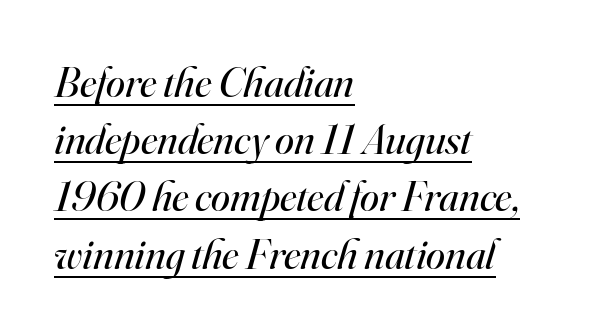
{"serif": "yes", "italic": "yes", "lean": "right", "slant_degrees": 16, "bold": "no", "weight": "regular", "width": "normal", "stroke_contrast": "high", "x_height": "small", "monospaced": "no", "underline": "yes", "align": "left", "line_spacing": "normal", "line_spacing_ratio": 1.33, "letter_spacing": "normal", "letter_spacing_em": 0.0, "glyph_px": 43}
